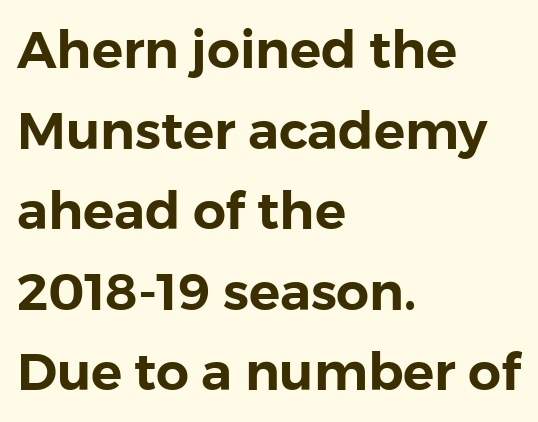
Q: Is the text italic (slanted)? A: No, it is upright.
Q: Is the typeface a serif or a sans-serif typeface? A: Sans-serif.
Q: Is the text underlined? A: No.
Q: How is the paragraph aligned? A: Left-aligned.
Q: Is the spacing between letters normal or unusually wide? A: Normal.
Q: Is the spacing between lines tight, normal or loose? A: Normal.
Q: Width (condensed, normal, or wide)? A: Normal.
Q: x-height? A: Medium.
Q: Monospaced? A: No.
